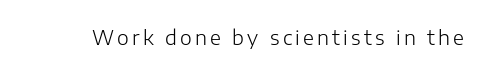
{"italic": "no", "bold": "no", "underline": "no", "glyph_px": 20}
